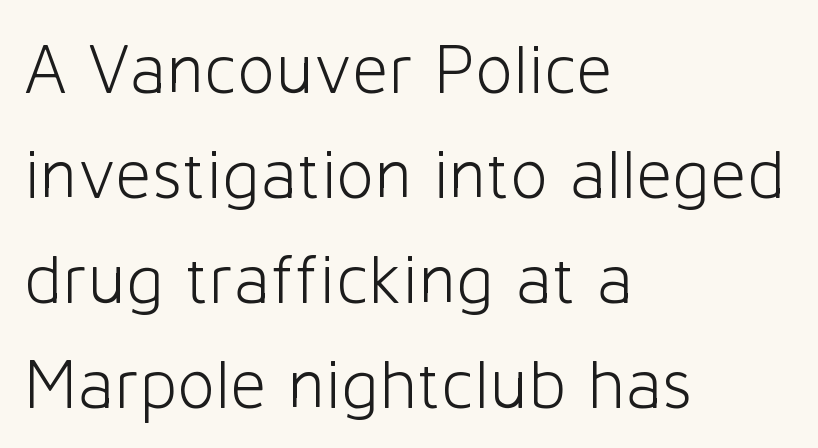
{"serif": "no", "italic": "no", "bold": "no", "weight": "light", "width": "normal", "stroke_contrast": "low", "x_height": "medium", "monospaced": "no", "underline": "no", "align": "left", "line_spacing": "normal", "line_spacing_ratio": 1.48, "letter_spacing": "normal", "letter_spacing_em": 0.0, "glyph_px": 71}
